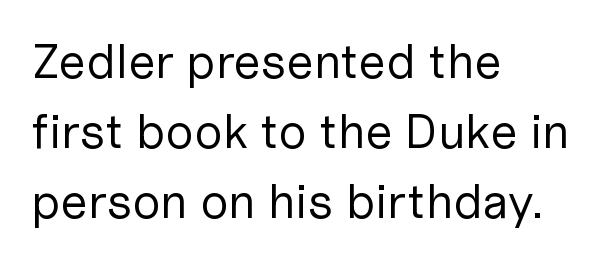
Q: Is the text bold? A: No.
Q: Is the text italic (slanted)? A: No, it is upright.
Q: Is the typeface a serif or a sans-serif typeface? A: Sans-serif.
Q: Is the text underlined? A: No.
Q: How is the paragraph aligned? A: Left-aligned.
Q: Is the spacing between letters normal or unusually wide? A: Normal.
Q: Is the spacing between lines tight, normal or loose? A: Normal.
Q: Width (condensed, normal, or wide)? A: Normal.
Q: Stroke contrast? A: Low.
Q: x-height? A: Medium.
Q: Monospaced? A: No.
